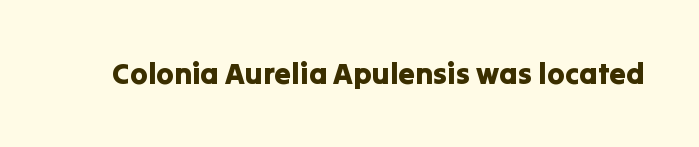
{"serif": "no", "italic": "no", "width": "normal", "stroke_contrast": "low", "x_height": "medium", "monospaced": "no", "underline": "no", "letter_spacing": "normal", "letter_spacing_em": 0.0, "glyph_px": 30}
